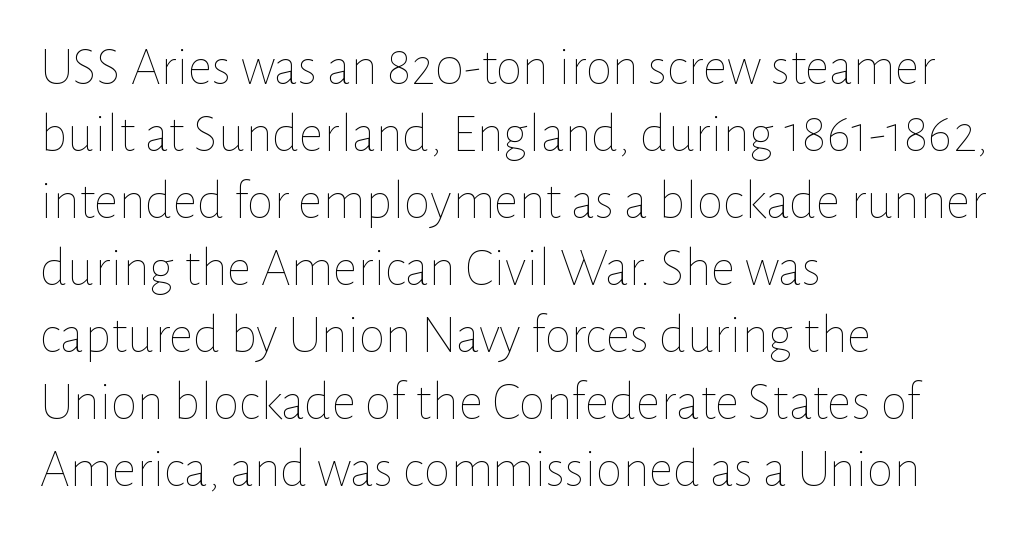
Q: Is the text bold? A: No.
Q: Is the text italic (slanted)? A: No, it is upright.
Q: Is the text underlined? A: No.
Q: How is the paragraph aligned? A: Left-aligned.
Q: Is the spacing between letters normal or unusually wide? A: Normal.
Q: Width (condensed, normal, or wide)? A: Normal.
Q: Stroke contrast? A: Low.
Q: x-height? A: Medium.
Q: Monospaced? A: No.
